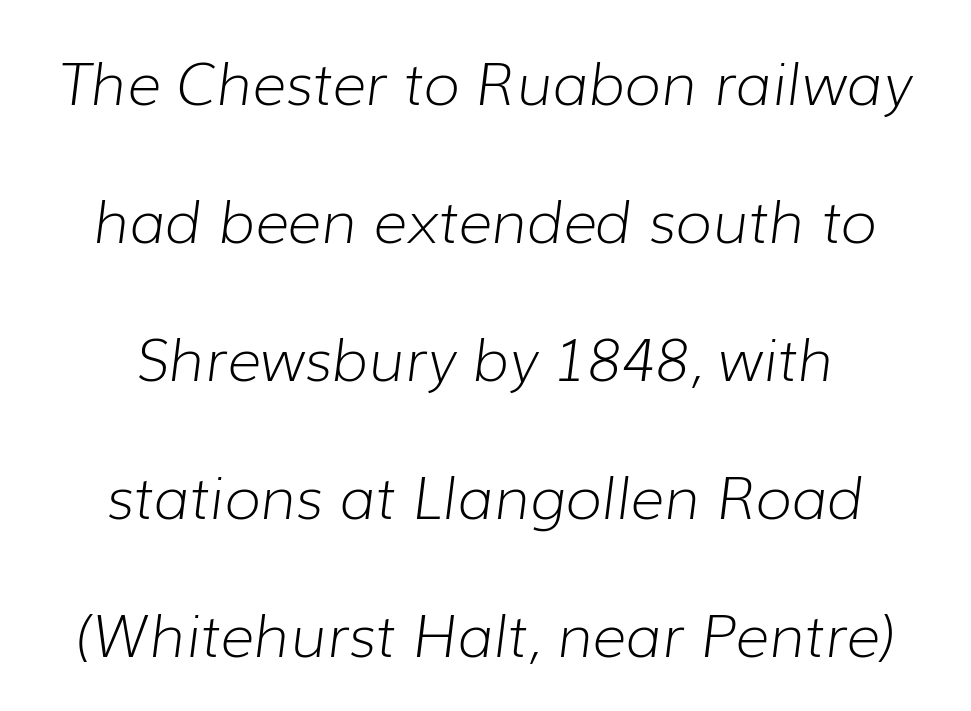
{"italic": "yes", "lean": "right", "slant_degrees": 7, "bold": "no", "weight": "light", "width": "normal", "stroke_contrast": "low", "x_height": "medium", "monospaced": "no", "underline": "no", "align": "center", "line_spacing": "loose", "line_spacing_ratio": 2.34, "letter_spacing": "normal", "letter_spacing_em": 0.0, "glyph_px": 59}
